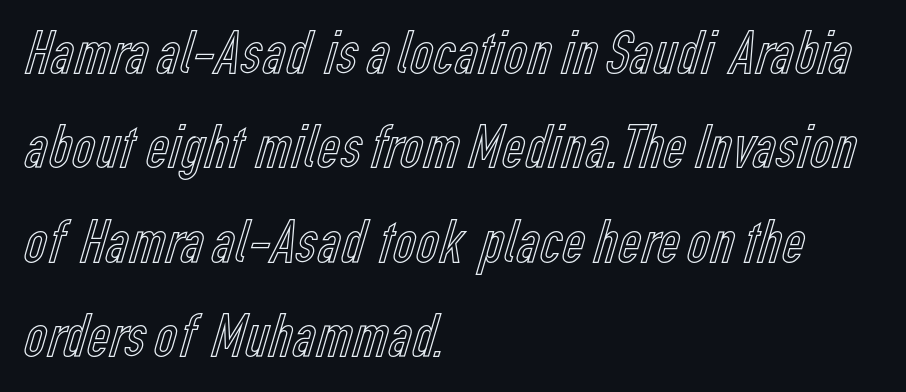
The image shows 63 px condensed type; set left-aligned, normal line spacing (1.5x), normal letter spacing, not underlined; a medium x-height.
